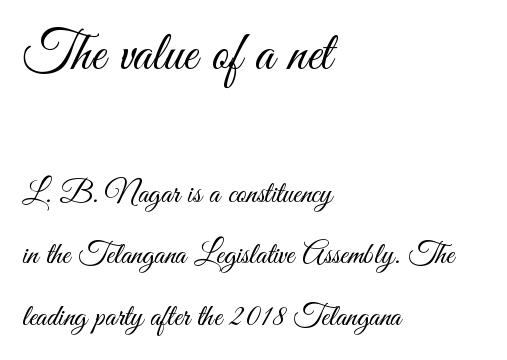
Is the stroke heavy? The answer is a plain regular-or-lighter. One glance says open: line gaps are wider than usual. Character widths vary here, with narrow letters taking less room than wide ones. Bare-footed words on every line. Letter spacing: default.
